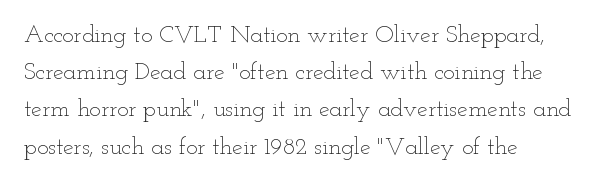
{"italic": "no", "bold": "no", "underline": "no", "align": "left", "line_spacing": "normal", "line_spacing_ratio": 1.55, "letter_spacing": "normal", "letter_spacing_em": 0.0, "glyph_px": 24}
